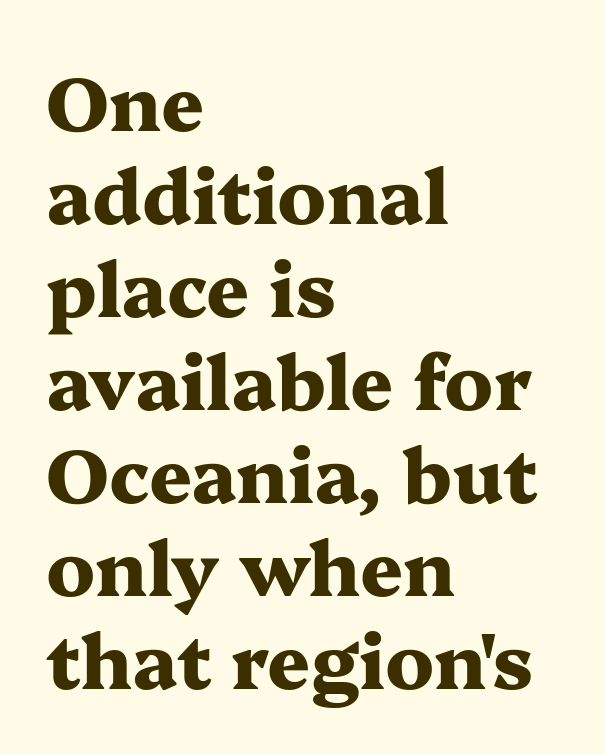
Q: Is the text bold? A: Yes.
Q: Is the text italic (slanted)? A: No, it is upright.
Q: Is the typeface a serif or a sans-serif typeface? A: Serif.
Q: Is the text underlined? A: No.
Q: How is the paragraph aligned? A: Left-aligned.
Q: Is the spacing between letters normal or unusually wide? A: Normal.
Q: Width (condensed, normal, or wide)? A: Wide.
Q: Stroke contrast? A: Medium.
Q: x-height? A: Medium.
Q: Monospaced? A: No.
